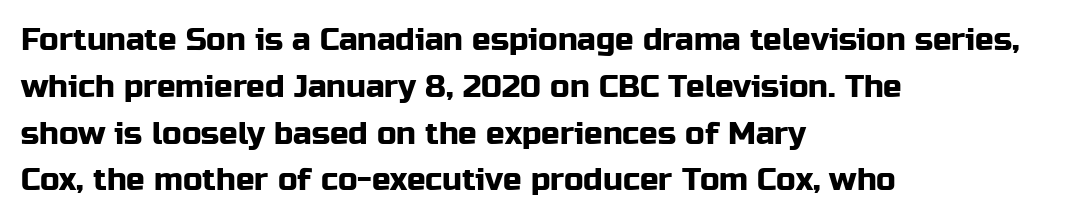
{"serif": "no", "italic": "no", "width": "normal", "stroke_contrast": "low", "x_height": "medium", "monospaced": "no", "underline": "no", "align": "left", "line_spacing": "normal", "line_spacing_ratio": 1.51, "letter_spacing": "normal", "letter_spacing_em": 0.0, "glyph_px": 31}
